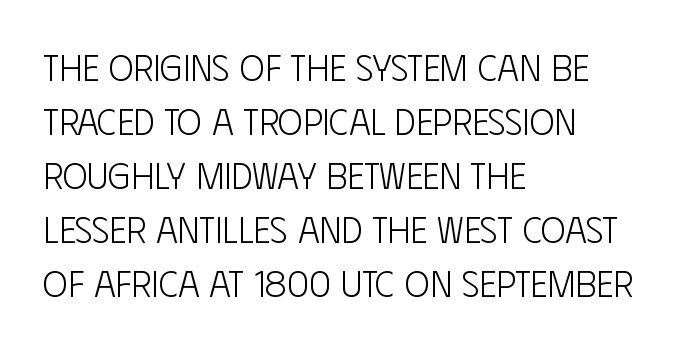
Q: Is the text bold? A: No.
Q: Is the text italic (slanted)? A: No, it is upright.
Q: Is the typeface a serif or a sans-serif typeface? A: Sans-serif.
Q: Is the text underlined? A: No.
Q: How is the paragraph aligned? A: Left-aligned.
Q: Is the spacing between letters normal or unusually wide? A: Normal.
Q: Is the spacing between lines tight, normal or loose? A: Normal.
Q: Width (condensed, normal, or wide)? A: Condensed.
Q: Stroke contrast? A: Low.
Q: x-height? A: Large.
Q: Monospaced? A: No.
